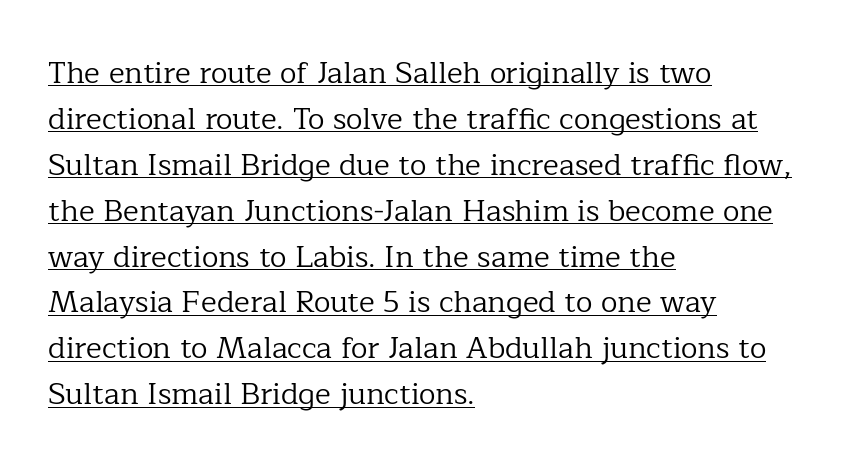
Q: Is the text bold? A: No.
Q: Is the text italic (slanted)? A: No, it is upright.
Q: Is the typeface a serif or a sans-serif typeface? A: Serif.
Q: Is the text underlined? A: Yes.
Q: How is the paragraph aligned? A: Left-aligned.
Q: Is the spacing between letters normal or unusually wide? A: Normal.
Q: Is the spacing between lines tight, normal or loose? A: Normal.
Q: Width (condensed, normal, or wide)? A: Normal.
Q: Stroke contrast? A: Low.
Q: x-height? A: Medium.
Q: Monospaced? A: No.
